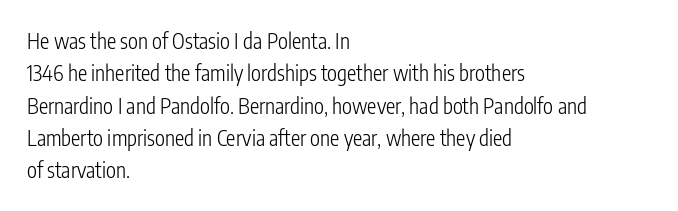
The image shows 21 px text type, upright; set left-aligned, normal line spacing (1.54x), normal letter spacing, not underlined.
